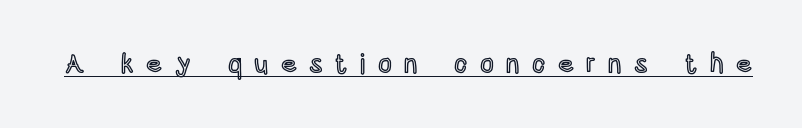
The image shows 27 px text type, upright; set unusually wide letter spacing (+0.46 em), underlined.
